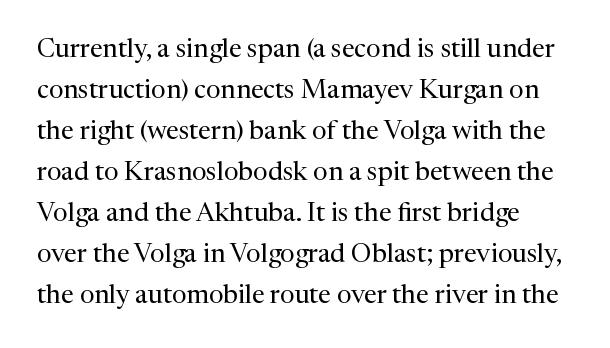
Q: Is the text bold? A: No.
Q: Is the text italic (slanted)? A: No, it is upright.
Q: Is the text underlined? A: No.
Q: Is the spacing between letters normal or unusually wide? A: Normal.
Q: Is the spacing between lines tight, normal or loose? A: Normal.
